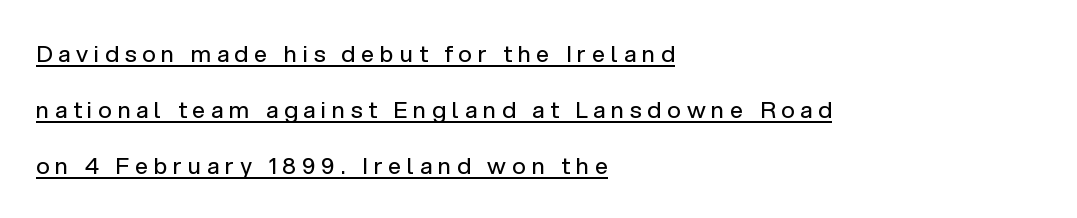
{"italic": "no", "bold": "no", "underline": "yes", "align": "left", "line_spacing": "loose", "line_spacing_ratio": 2.43, "letter_spacing": "wide", "letter_spacing_em": 0.26, "glyph_px": 23}
